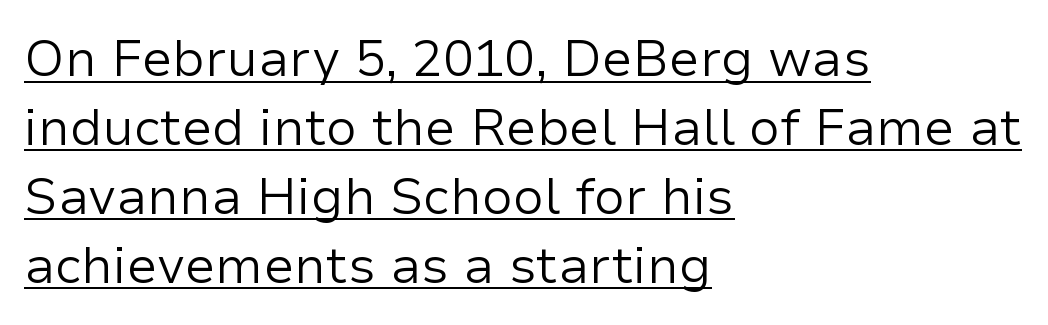
Q: Is the text bold? A: No.
Q: Is the text italic (slanted)? A: No, it is upright.
Q: Is the typeface a serif or a sans-serif typeface? A: Sans-serif.
Q: Is the text underlined? A: Yes.
Q: How is the paragraph aligned? A: Left-aligned.
Q: Is the spacing between letters normal or unusually wide? A: Normal.
Q: Is the spacing between lines tight, normal or loose? A: Normal.
Q: Width (condensed, normal, or wide)? A: Normal.
Q: Stroke contrast? A: Low.
Q: x-height? A: Medium.
Q: Monospaced? A: No.
